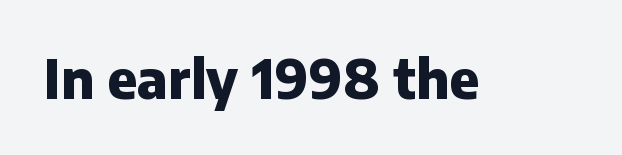
Chunky letters — that's bold for sure. Has an underline been added? It has not. Does extra space separate the letters? No, they use regular spacing. This sample has the flowing, uneven cadence of proportional lettering. Are there feet on the stems? There aren't — it's a sans. This sample uses an upright cut, with every glyph sitting square on the baseline.
